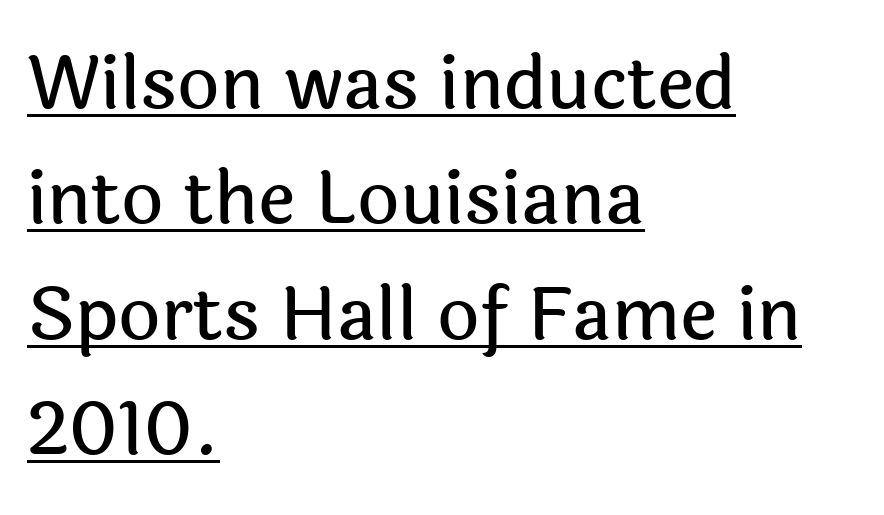
The glyphs are accompanied by a horizontal stroke just below them. The passage shown is typeset with a sans-serif family. Where is the straight margin? On the left. What's the leading like? Ordinary, nothing unusual. Is there any slant? The stems are plumb. You could call the tracking neutral — neither tight nor loose.
